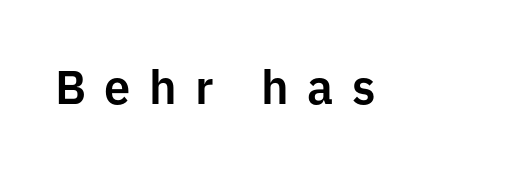
Q: Is the text italic (slanted)? A: No, it is upright.
Q: Is the typeface a serif or a sans-serif typeface? A: Sans-serif.
Q: Is the text underlined? A: No.
Q: Is the spacing between letters normal or unusually wide? A: Unusually wide.
Q: Width (condensed, normal, or wide)? A: Normal.
Q: Stroke contrast? A: Low.
Q: x-height? A: Medium.
Q: Monospaced? A: No.
